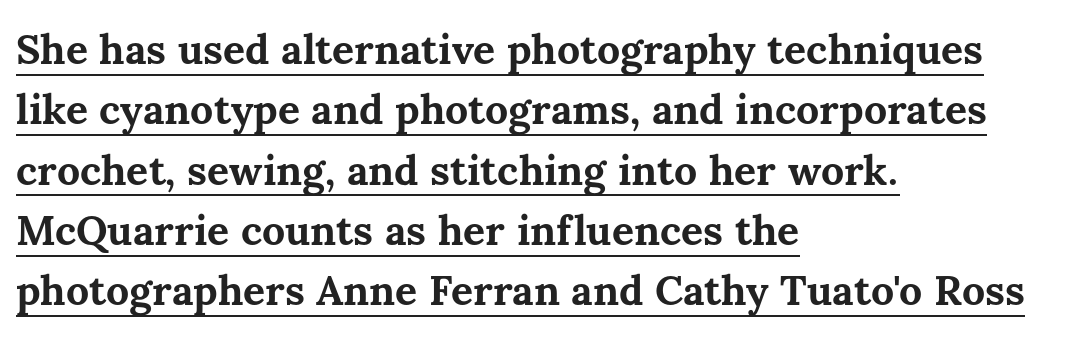
The image shows 41 px bold type, upright; set left-aligned, normal line spacing (1.47x), normal letter spacing, underlined; medium stroke contrast and a medium x-height.
